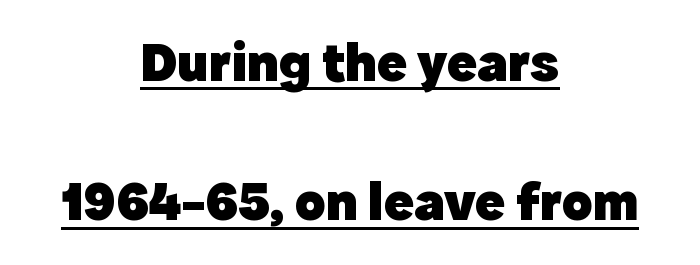
If you measured baseline to baseline, you'd find a long distance. Students, this is bold: see how much ink each stroke carries. You can tell it's not italic because the verticals are truly vertical. Typeset on center — no edge is straight.
